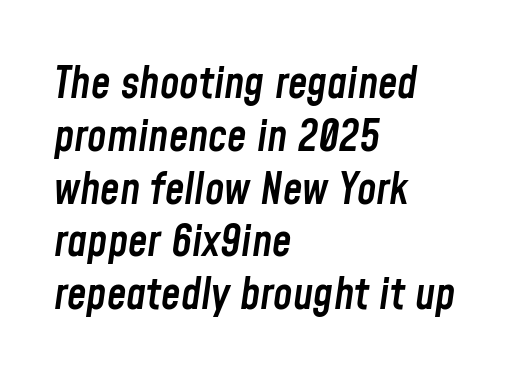
The image shows 44 px semibold, condensed type, italic (leaning right); set left-aligned, line spacing 1.2x, normal letter spacing, not underlined; low stroke contrast and a medium x-height.
